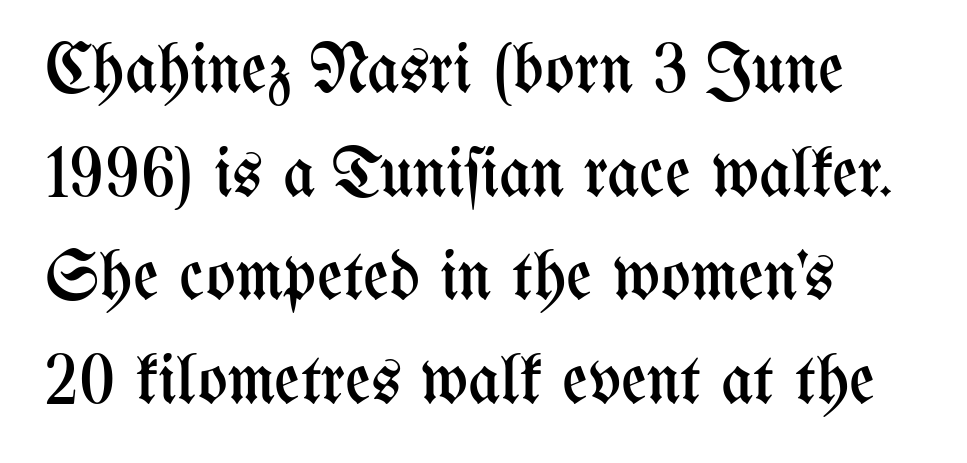
Q: Is the text bold? A: No.
Q: Is the text italic (slanted)? A: No, it is upright.
Q: Is the text underlined? A: No.
Q: How is the paragraph aligned? A: Left-aligned.
Q: Is the spacing between letters normal or unusually wide? A: Normal.
Q: Is the spacing between lines tight, normal or loose? A: Normal.
Q: Width (condensed, normal, or wide)? A: Condensed.
Q: Stroke contrast? A: Medium.
Q: x-height? A: Medium.
Q: Monospaced? A: No.
